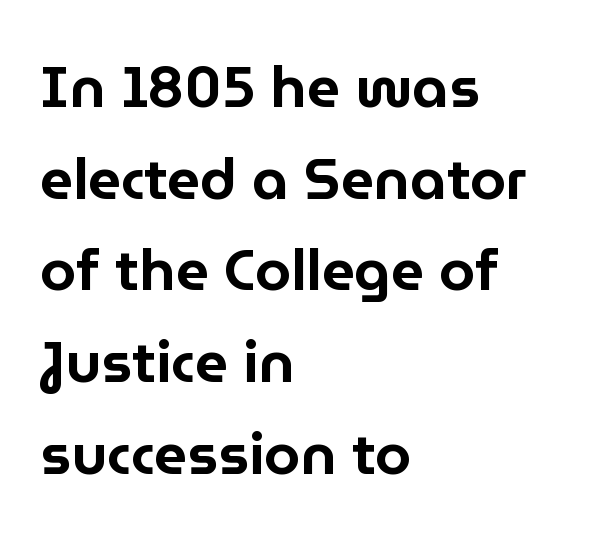
{"serif": "no", "italic": "no", "width": "normal", "stroke_contrast": "low", "x_height": "medium", "monospaced": "no", "underline": "no", "align": "left", "line_spacing": "normal", "line_spacing_ratio": 1.58, "letter_spacing": "normal", "letter_spacing_em": 0.0, "glyph_px": 58}
